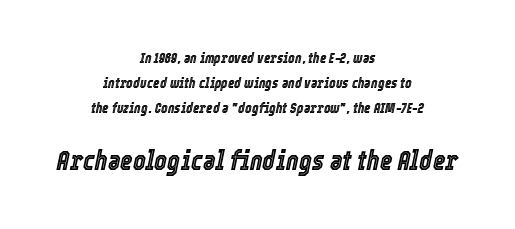
{"italic": "yes", "lean": "right", "slant_degrees": 12, "underline": "no", "align": "center", "line_spacing_ratio": 1.8, "letter_spacing": "normal", "letter_spacing_em": 0.0, "larger_block": "second", "size_ratio": 1.93, "glyph_px": 27}
